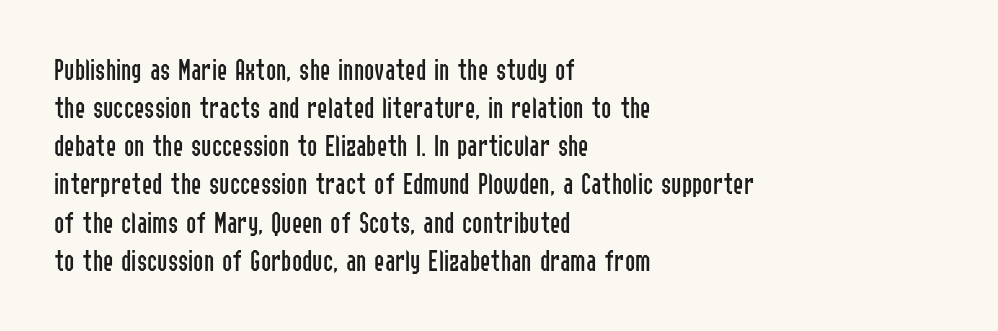
The image shows 31 px regular-weight, condensed sans-serif type, upright; set left-aligned, line spacing 1.23x, normal letter spacing, not underlined; low stroke contrast and a medium x-height.
